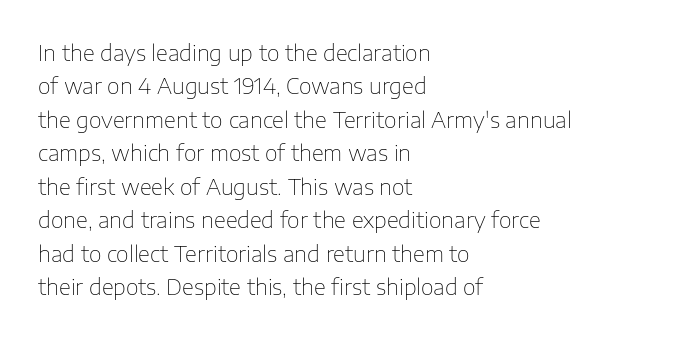
Summary of vertical rhythm: regular, with standard interline spacing. No extra ink here — the face is not bold. Quick note: not italic, upright. Horizontal alignment here is leftward, the default for most running prose.
